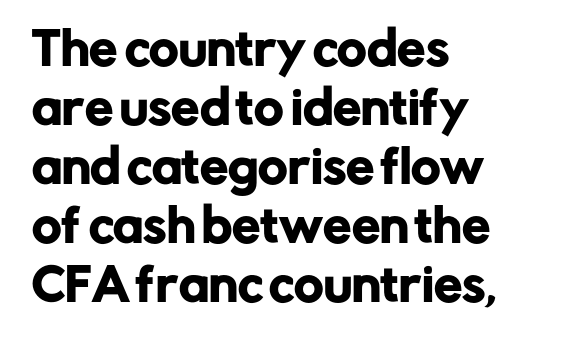
Q: Is the text italic (slanted)? A: No, it is upright.
Q: Is the typeface a serif or a sans-serif typeface? A: Sans-serif.
Q: Is the text underlined? A: No.
Q: How is the paragraph aligned? A: Left-aligned.
Q: Is the spacing between letters normal or unusually wide? A: Normal.
Q: Is the spacing between lines tight, normal or loose? A: Normal.
Q: Width (condensed, normal, or wide)? A: Normal.
Q: Stroke contrast? A: Low.
Q: x-height? A: Medium.
Q: Monospaced? A: No.
